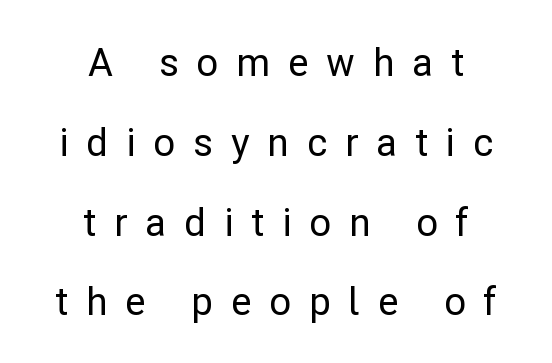
Q: Is the text italic (slanted)? A: No, it is upright.
Q: Is the typeface a serif or a sans-serif typeface? A: Sans-serif.
Q: Is the text underlined? A: No.
Q: How is the paragraph aligned? A: Centered.
Q: Is the spacing between letters normal or unusually wide? A: Unusually wide.
Q: Is the spacing between lines tight, normal or loose? A: Loose.
Q: Width (condensed, normal, or wide)? A: Normal.
Q: Stroke contrast? A: Low.
Q: x-height? A: Medium.
Q: Monospaced? A: No.
